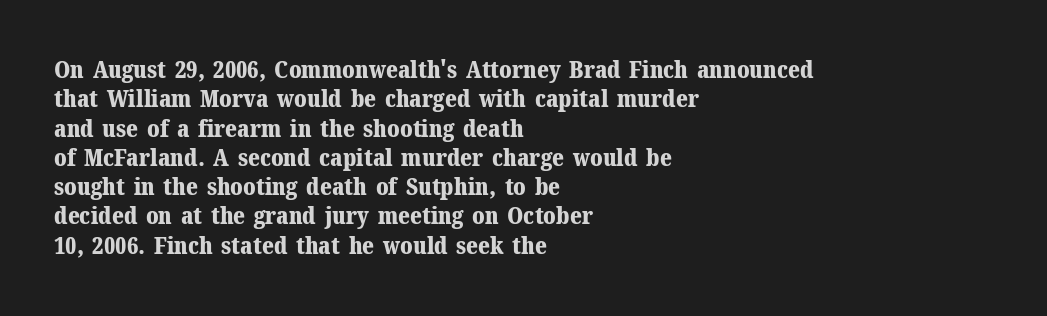
The image shows 24 px bold type, upright; set left-aligned, line spacing 1.22x, normal letter spacing, not underlined.
